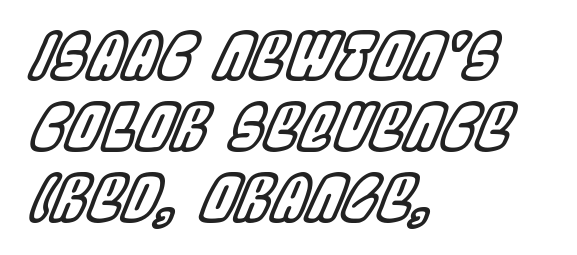
This rendering uses left alignment, leaving the right contour irregular. Check under the words: just untouched page. Line spacing here is tight. Looks like regular typesetting: each glyph gets only the width it needs. Honestly, the letter spacing is just normal — you wouldn't notice it. Emphasis-style slanted type is in use.
